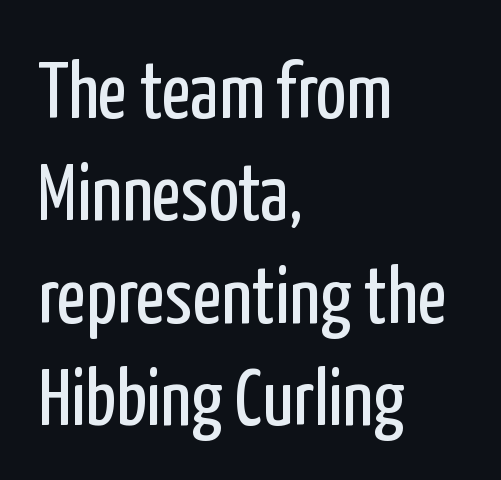
This sample has the flowing, uneven cadence of proportional lettering. A clean baseline with only descenders dipping below it. The type is set solid horizontally, with unmodified tracking. This reads as an unemphasized weight, regular at the heaviest.
